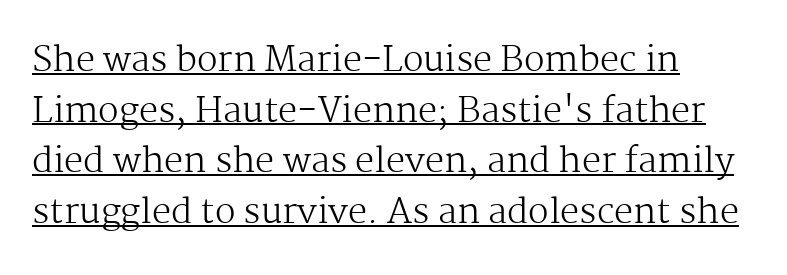
The image shows 34 px regular-weight serif type, upright; set left-aligned, normal line spacing (1.49x), normal letter spacing, underlined; medium stroke contrast and a medium x-height.
